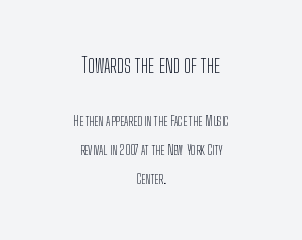
Q: Is the text bold? A: No.
Q: Is the text italic (slanted)? A: No, it is upright.
Q: Is the text underlined? A: No.
Q: How is the paragraph aligned? A: Centered.
Q: Is the spacing between letters normal or unusually wide? A: Normal.
Q: Is the spacing between lines tight, normal or loose? A: Loose.
Q: Which block of text is set in a larger size, the first (top) or the second (bottom)? A: The first (top) one.
